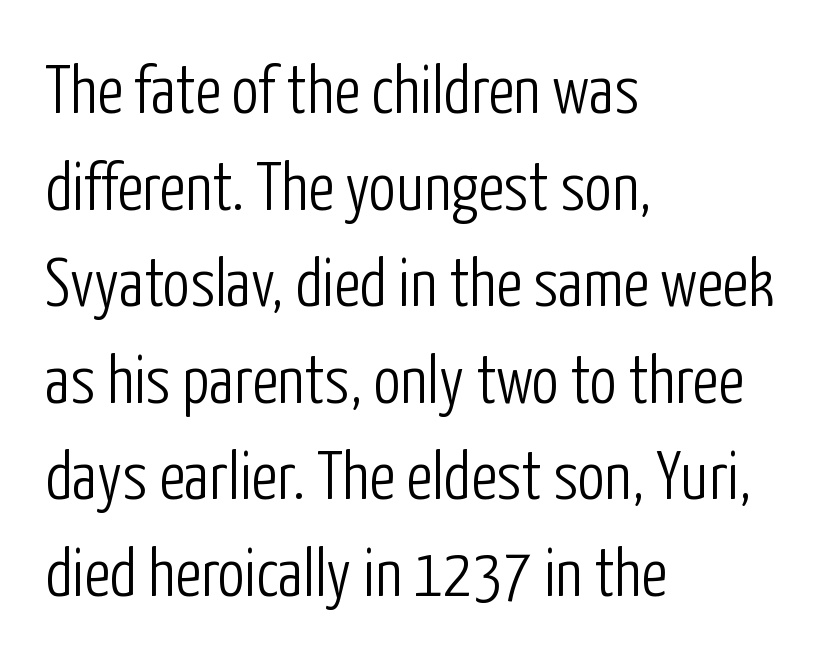
The image shows 68 px light, condensed sans-serif type, upright; set left-aligned, normal line spacing (1.42x), normal letter spacing, not underlined; low stroke contrast and a medium x-height.
